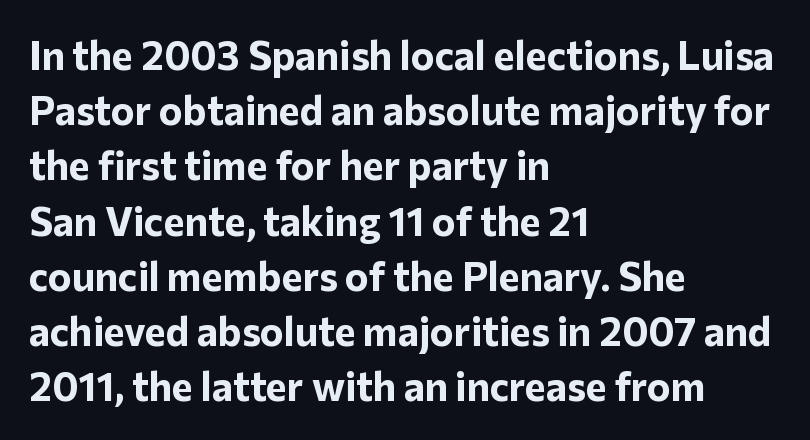
The image shows 40 px bold sans-serif type, upright; set left-aligned, normal line spacing (1.38x), normal letter spacing, not underlined; low stroke contrast and a medium x-height.
